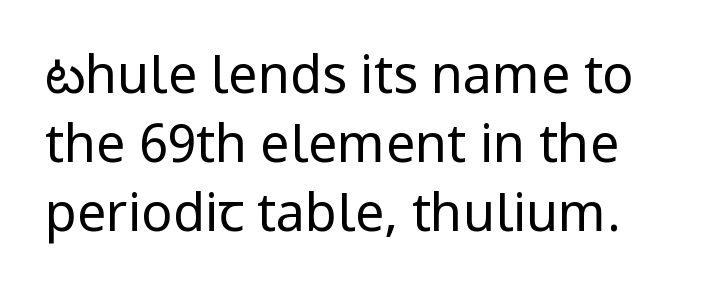
Does the leading feel generous? No, just average. Rendered with straight, roman letterforms. The rendering shows plain stroke endings on the letterforms — a sans-serif design. Plain, unruled lines of type. The face looks like a standard text weight, possibly lighter.
